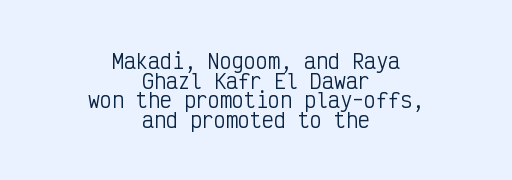
Q: Is the text bold? A: No.
Q: Is the text italic (slanted)? A: No, it is upright.
Q: Is the text underlined? A: No.
Q: How is the paragraph aligned? A: Centered.
Q: Is the spacing between letters normal or unusually wide? A: Normal.
Q: Is the spacing between lines tight, normal or loose? A: Tight.
